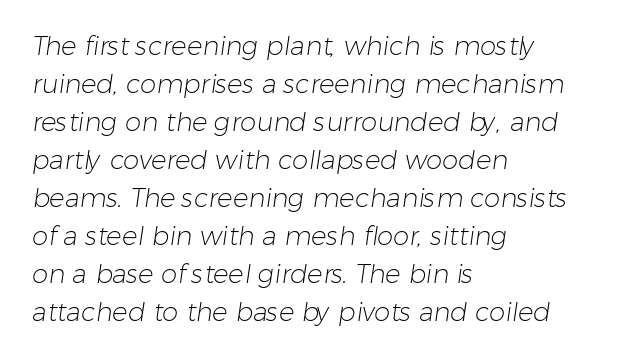
{"bold": "no", "underline": "no", "align": "left", "line_spacing": "normal", "line_spacing_ratio": 1.46, "letter_spacing": "normal", "letter_spacing_em": 0.0, "glyph_px": 26}
